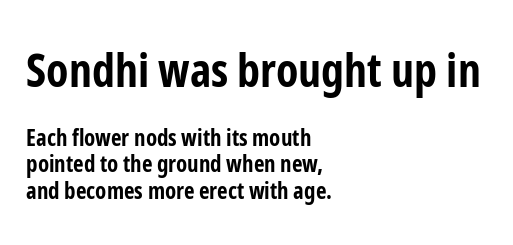
{"serif": "no", "italic": "no", "bold": "yes", "weight": "bold", "width": "condensed", "stroke_contrast": "low", "x_height": "medium", "monospaced": "no", "underline": "no", "align": "left", "line_spacing": "tight", "line_spacing_ratio": 1.14, "letter_spacing": "normal", "letter_spacing_em": 0.0, "larger_block": "first", "size_ratio": 2.0, "glyph_px": 46}
